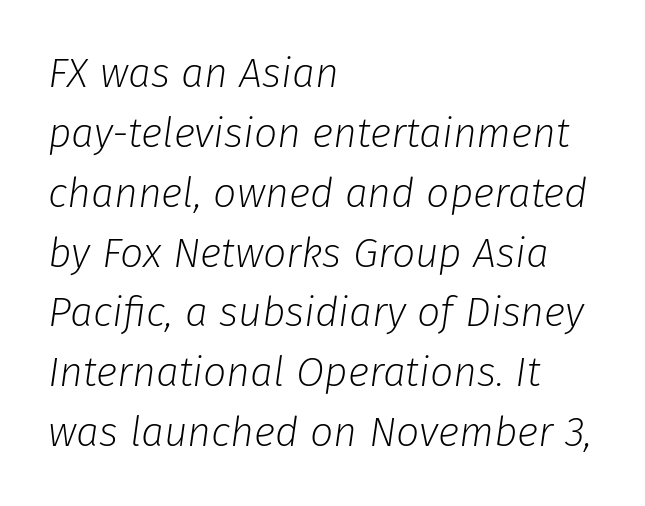
The typesetter chose a ragged-right arrangement here. Observe the lean: these are italic letterforms. Summary of weight: not heavy and not bold. Letters rest on an invisible, unmarked baseline. In terms of letterspacing, this is plain default setting. The passage shown is typed in a proportional face where columns would drift.
